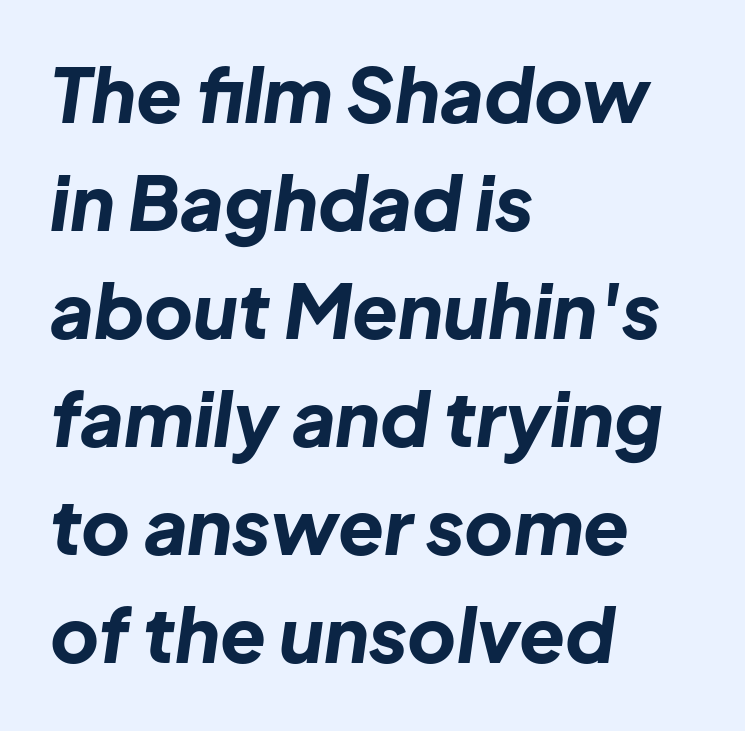
The image shows 75 px bold type, italic (leaning right); set left-aligned, normal line spacing (1.44x), normal letter spacing, not underlined; low stroke contrast and a medium x-height.
